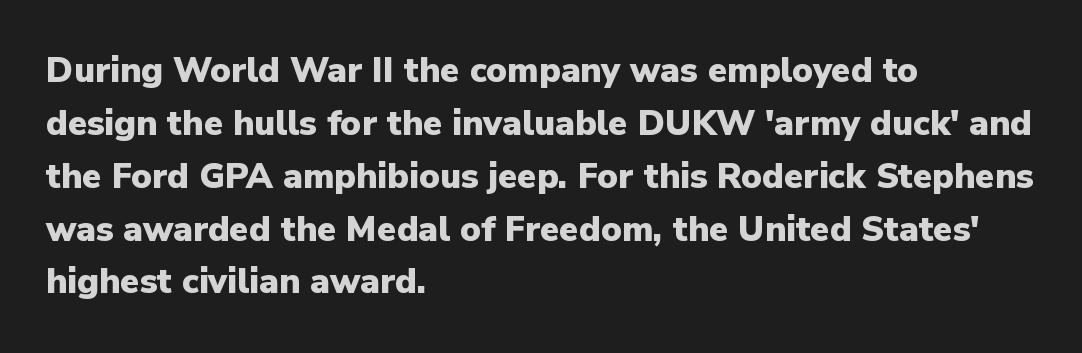
{"serif": "no", "italic": "no", "bold": "yes", "weight": "heavy", "width": "normal", "stroke_contrast": "low", "x_height": "medium", "monospaced": "no", "underline": "no", "align": "left", "line_spacing": "normal", "line_spacing_ratio": 1.51, "letter_spacing": "normal", "letter_spacing_em": 0.0, "glyph_px": 35}
